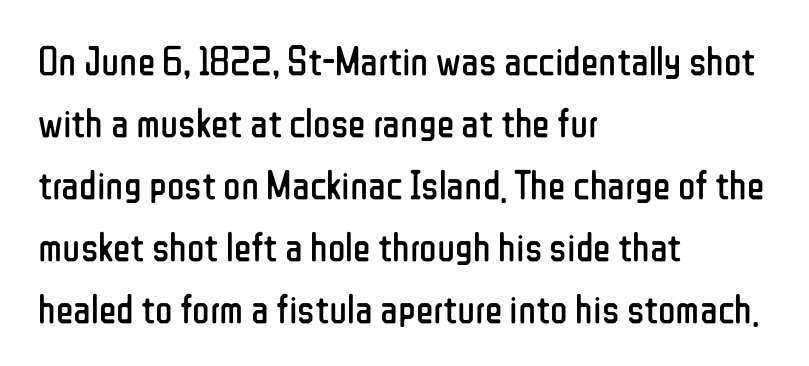
Q: Is the text bold? A: No.
Q: Is the text italic (slanted)? A: No, it is upright.
Q: Is the typeface a serif or a sans-serif typeface? A: Sans-serif.
Q: Is the text underlined? A: No.
Q: How is the paragraph aligned? A: Left-aligned.
Q: Is the spacing between letters normal or unusually wide? A: Normal.
Q: Is the spacing between lines tight, normal or loose? A: Normal.
Q: Width (condensed, normal, or wide)? A: Condensed.
Q: Stroke contrast? A: Low.
Q: x-height? A: Medium.
Q: Monospaced? A: No.
